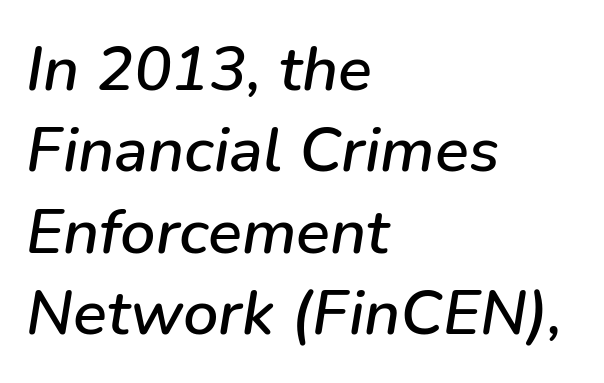
{"italic": "yes", "lean": "right", "slant_degrees": 9, "width": "normal", "stroke_contrast": "low", "x_height": "medium", "monospaced": "no", "underline": "no", "align": "left", "line_spacing": "normal", "line_spacing_ratio": 1.29, "letter_spacing": "normal", "letter_spacing_em": 0.0, "glyph_px": 63}
